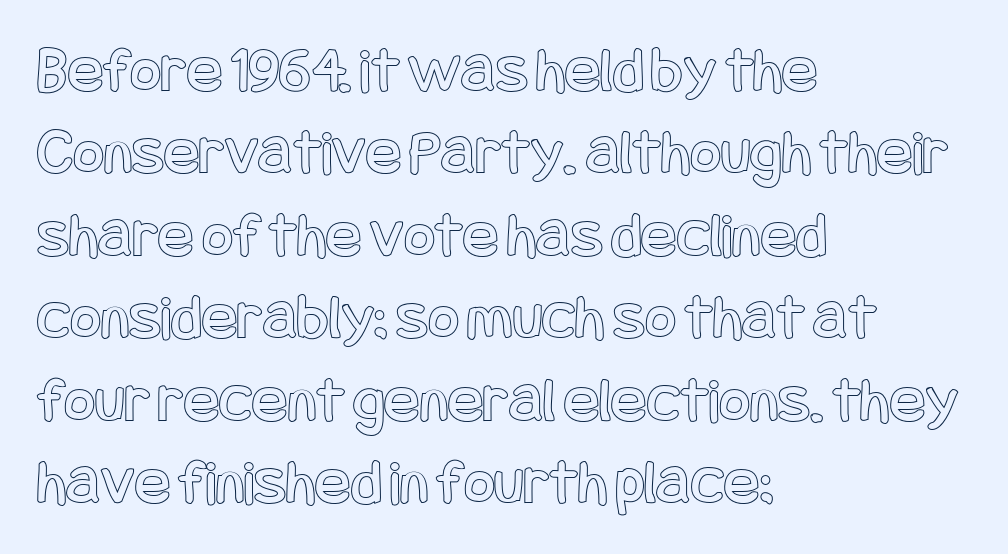
The image shows 66 px condensed type, upright; set left-aligned, normal line spacing (1.25x), normal letter spacing, not underlined; a large x-height.
